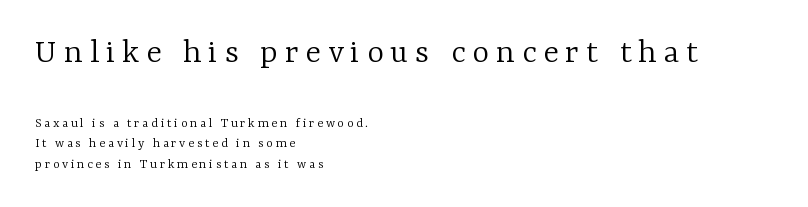
The image shows 36 px light serif type, upright; set left-aligned, normal line spacing (1.45x), not underlined; the first (top) block is 2.57x larger; low stroke contrast and a medium x-height.
